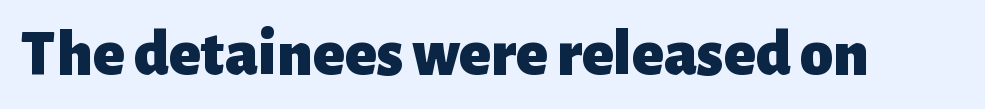
Q: Is the text bold? A: Yes.
Q: Is the text italic (slanted)? A: No, it is upright.
Q: Is the typeface a serif or a sans-serif typeface? A: Sans-serif.
Q: Is the text underlined? A: No.
Q: Is the spacing between letters normal or unusually wide? A: Normal.
Q: Width (condensed, normal, or wide)? A: Normal.
Q: Stroke contrast? A: Low.
Q: x-height? A: Medium.
Q: Monospaced? A: No.
